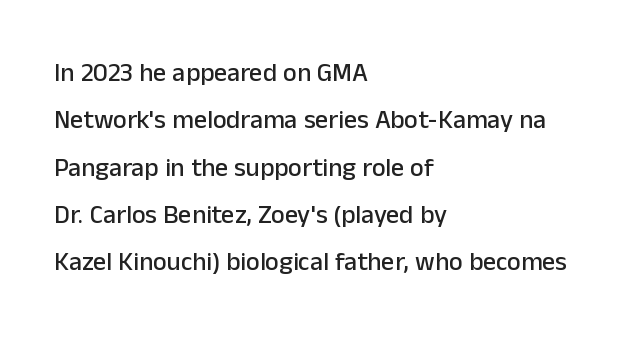
Q: Is the text italic (slanted)? A: No, it is upright.
Q: Is the text underlined? A: No.
Q: How is the paragraph aligned? A: Left-aligned.
Q: Is the spacing between letters normal or unusually wide? A: Normal.
